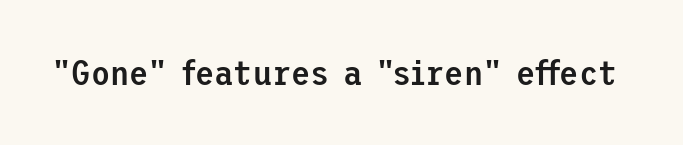
Beneath every word, the page is bare. Glyph-to-glyph distance matches everyday printed text. Is there any slant? The stems are plumb. Set as a demibold, roughly 600 on the weight scale.
